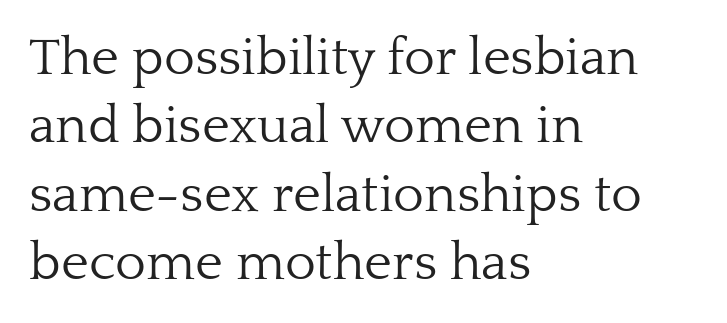
A typesetter would call this proportional, since set widths differ per character. The space between consecutive lines is moderate. Counters stay open thanks to moderate or lighter strokes. Horizontally, the lines are justified to the leading edge only.
